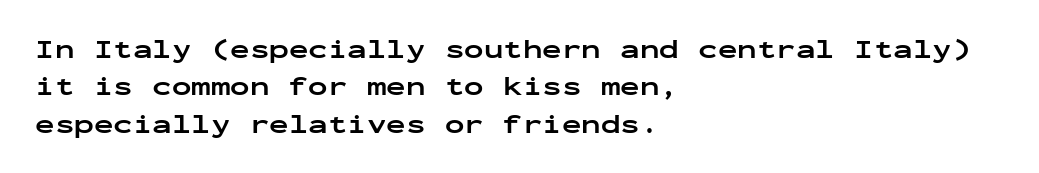
When letters stand straight like this, we call the style roman or upright. A clean baseline with only descenders dipping below it. Horizontally, the lines are justified to the leading edge only. Is there much room between lines? A standard amount, neither cramped nor airy.
